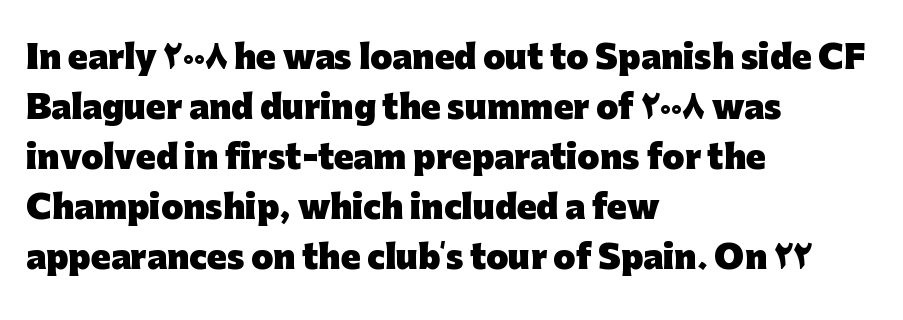
{"serif": "no", "italic": "no", "bold": "yes", "weight": "heavy", "width": "normal", "stroke_contrast": "low", "x_height": "medium", "monospaced": "no", "underline": "no", "align": "left", "line_spacing": "normal", "line_spacing_ratio": 1.56, "letter_spacing": "normal", "letter_spacing_em": 0.0, "glyph_px": 32}
